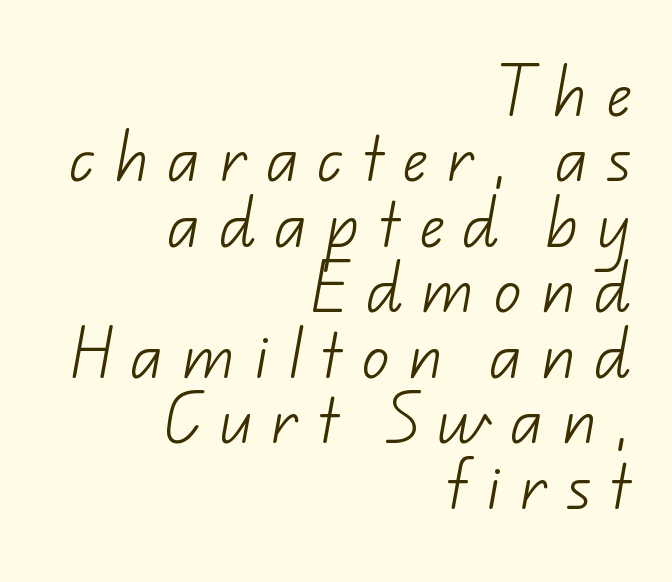
Proportional: the letters do not fall into vertical columns. Decoration check: the copy has no underline. These glyphs show unthickened strokes, regular width or finer. Compared with a flush-left layout, this one pins lines to the opposite, right side.
